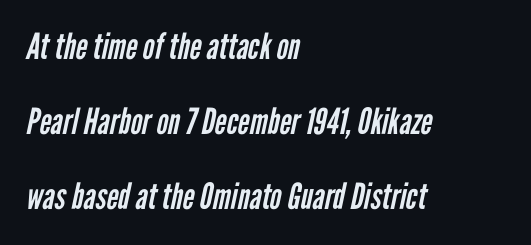
Q: Is the text bold? A: No.
Q: Is the typeface a serif or a sans-serif typeface? A: Sans-serif.
Q: Is the text underlined? A: No.
Q: How is the paragraph aligned? A: Left-aligned.
Q: Is the spacing between letters normal or unusually wide? A: Normal.
Q: Is the spacing between lines tight, normal or loose? A: Loose.
Q: Width (condensed, normal, or wide)? A: Condensed.
Q: Stroke contrast? A: Low.
Q: x-height? A: Medium.
Q: Monospaced? A: No.
